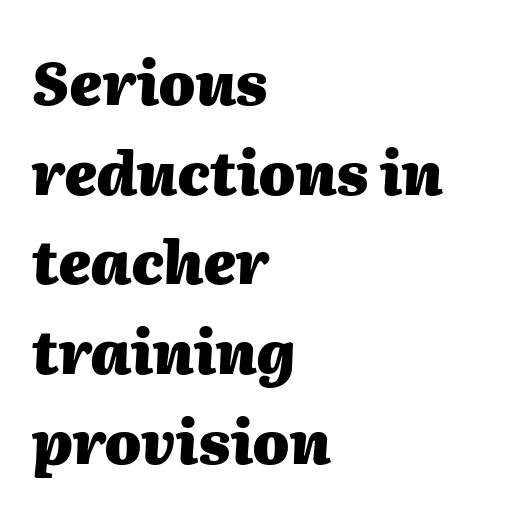
Each letter keeps its own natural width here, so spacing adapts to shape. Letter spacing: default. The rendering uses a bold face; every stroke is thick and dark. This is oblique type, the kind used for emphasis or titles. The passage is arranged the way most books set body copy — flush left. Check under the words: just untouched page.
